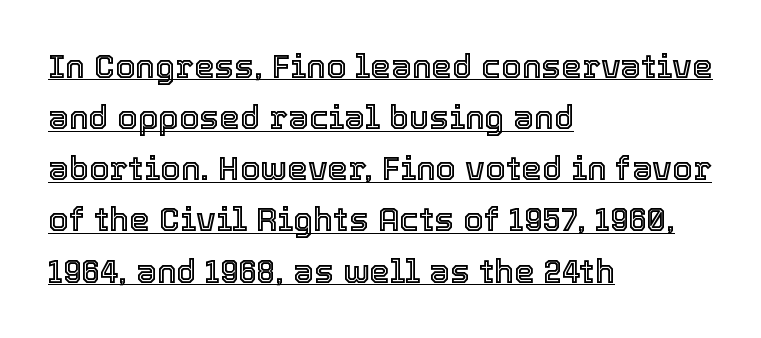
The image shows 33 px text type, upright; set left-aligned, normal line spacing (1.55x), normal letter spacing, underlined; a medium x-height.
